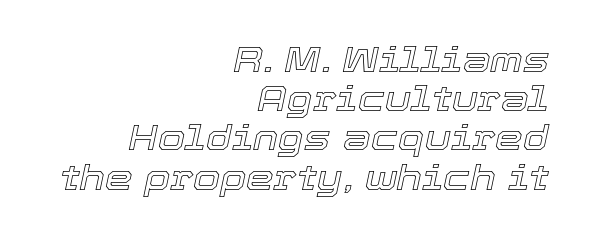
{"italic": "yes", "lean": "right", "slant_degrees": 12, "width": "normal", "x_height": "medium", "monospaced": "no", "underline": "no", "align": "right", "line_spacing": "tight", "line_spacing_ratio": 1.12, "letter_spacing": "normal", "letter_spacing_em": 0.0, "glyph_px": 35}
